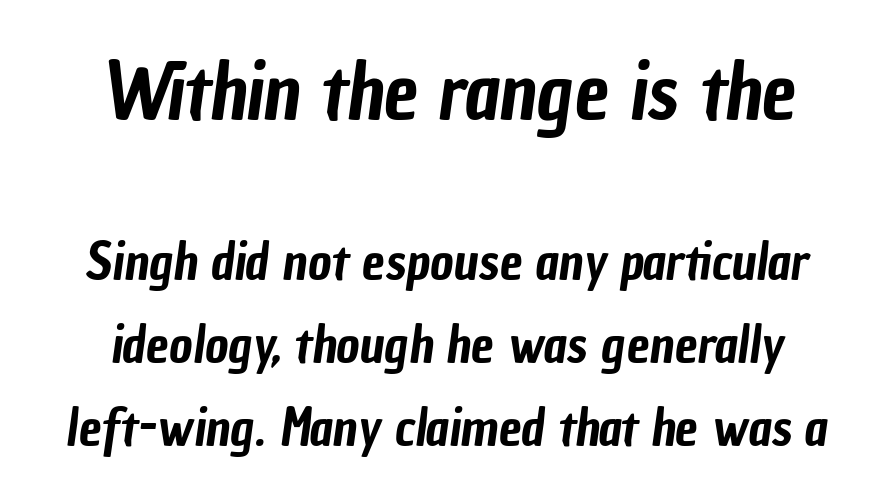
Q: Is the typeface a serif or a sans-serif typeface? A: Sans-serif.
Q: Is the text underlined? A: No.
Q: Is the spacing between letters normal or unusually wide? A: Normal.
Q: Is the spacing between lines tight, normal or loose? A: Normal.
Q: Which block of text is set in a larger size, the first (top) or the second (bottom)? A: The first (top) one.
Q: Width (condensed, normal, or wide)? A: Condensed.
Q: Stroke contrast? A: Low.
Q: x-height? A: Medium.
Q: Monospaced? A: No.
